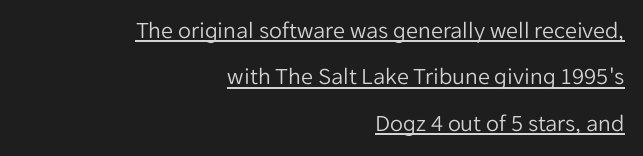
The image shows 24 px text type, upright; set right-aligned, loose line spacing (1.93x), normal letter spacing, underlined.
